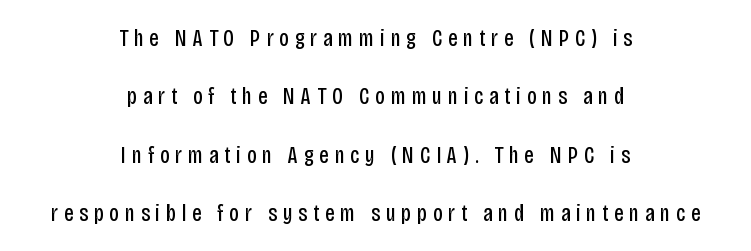
{"italic": "no", "bold": "no", "underline": "no", "align": "center", "line_spacing": "loose", "line_spacing_ratio": 2.43, "letter_spacing": "wide", "letter_spacing_em": 0.24, "glyph_px": 24}
